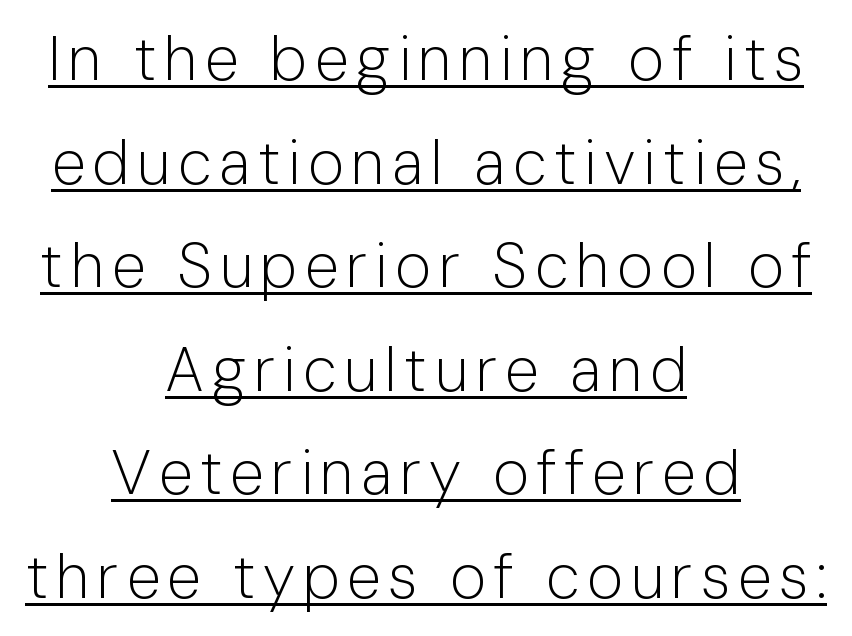
The image shows 62 px light sans-serif type, upright; set centered, normal line spacing (1.67x), underlined; low stroke contrast and a medium x-height.
